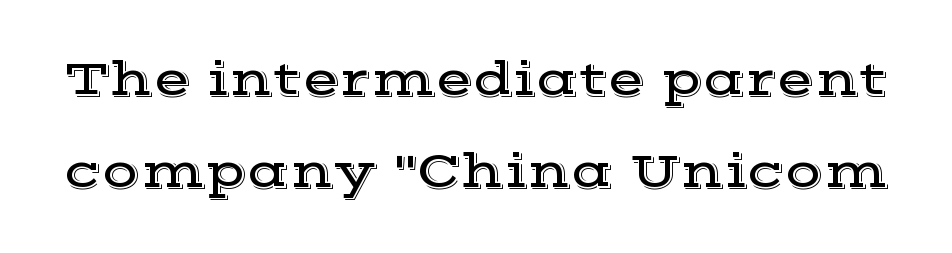
{"serif": "yes", "italic": "no", "width": "wide", "x_height": "medium", "monospaced": "no", "underline": "no", "line_spacing_ratio": 1.88, "letter_spacing": "normal", "letter_spacing_em": 0.0, "glyph_px": 49}
